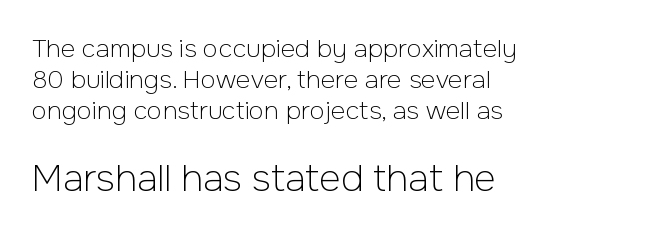
{"serif": "no", "italic": "no", "bold": "no", "weight": "light", "width": "normal", "stroke_contrast": "low", "x_height": "medium", "monospaced": "no", "underline": "no", "align": "left", "line_spacing_ratio": 1.24, "letter_spacing": "normal", "letter_spacing_em": 0.0, "larger_block": "second", "size_ratio": 1.48, "glyph_px": 37}
